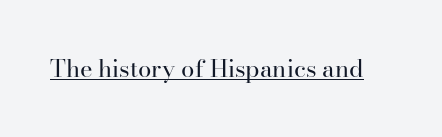
The image shows 24 px text type, upright; set normal letter spacing, underlined.
